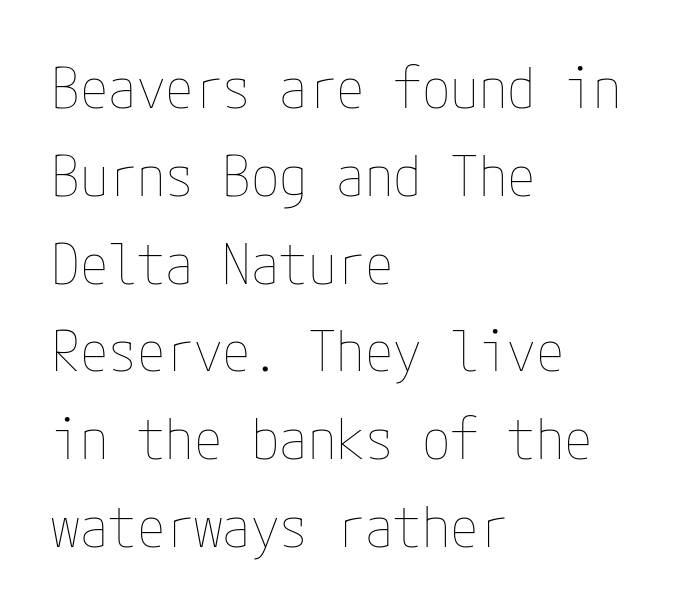
Q: Is the text bold? A: No.
Q: Is the text italic (slanted)? A: No, it is upright.
Q: Is the text underlined? A: No.
Q: How is the paragraph aligned? A: Left-aligned.
Q: Is the spacing between letters normal or unusually wide? A: Normal.
Q: Is the spacing between lines tight, normal or loose? A: Normal.
Q: Width (condensed, normal, or wide)? A: Condensed.
Q: Stroke contrast? A: Low.
Q: x-height? A: Medium.
